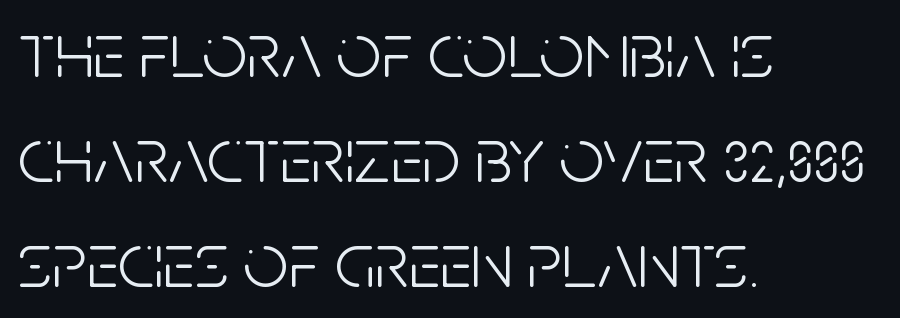
The image shows 79 px light, condensed sans-serif type, upright; set left-aligned, normal line spacing (1.33x), normal letter spacing, not underlined; low stroke contrast and a large x-height.
